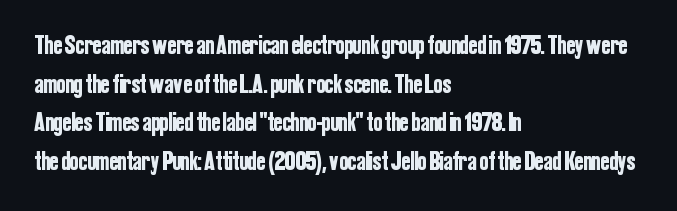
The image shows 26 px text type, upright; set left-aligned, normal line spacing (1.49x), normal letter spacing, not underlined.
